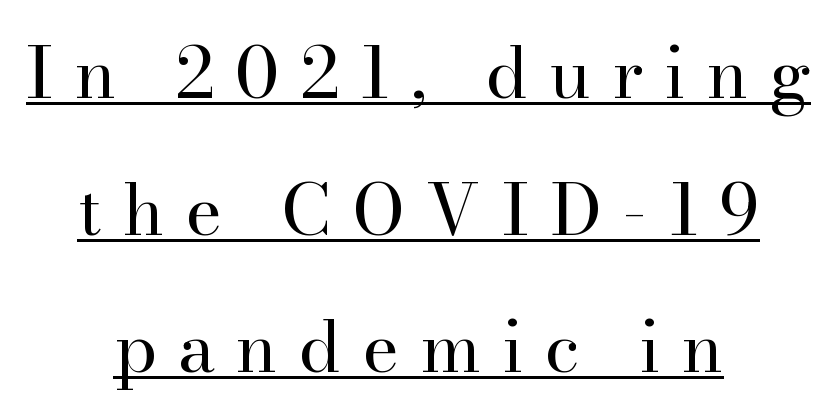
The image shows 71 px regular-weight serif type, upright; set centered, loose line spacing (1.93x), unusually wide letter spacing (+0.29 em), underlined; high stroke contrast and a small x-height.
